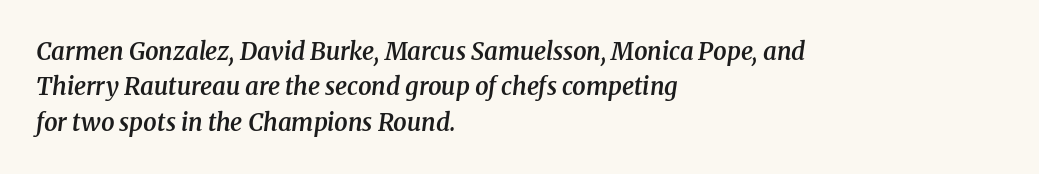
{"italic": "yes", "lean": "right", "slant_degrees": 8, "bold": "semi", "underline": "no", "align": "left", "line_spacing": "normal", "line_spacing_ratio": 1.47, "letter_spacing": "normal", "letter_spacing_em": 0.0, "glyph_px": 24}
